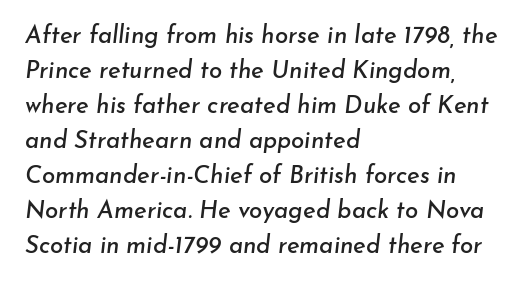
Q: Is the text italic (slanted)? A: Yes, it leans right by about 7 degrees.
Q: Is the text underlined? A: No.
Q: How is the paragraph aligned? A: Left-aligned.
Q: Is the spacing between letters normal or unusually wide? A: Normal.
Q: Is the spacing between lines tight, normal or loose? A: Normal.
